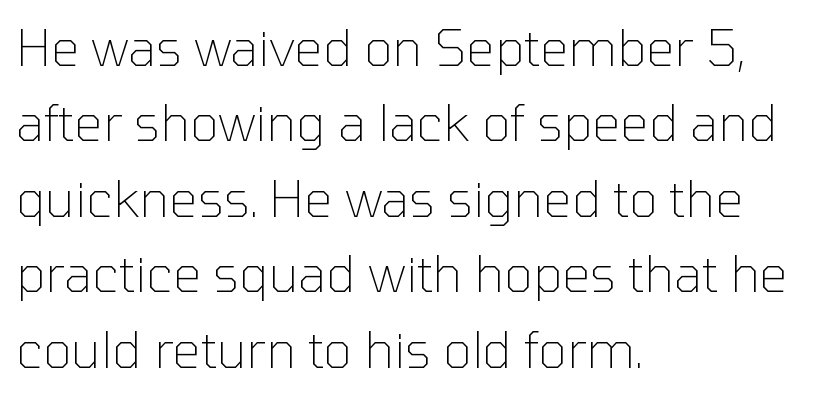
Q: Is the text bold? A: No.
Q: Is the text italic (slanted)? A: No, it is upright.
Q: Is the typeface a serif or a sans-serif typeface? A: Sans-serif.
Q: Is the text underlined? A: No.
Q: How is the paragraph aligned? A: Left-aligned.
Q: Is the spacing between letters normal or unusually wide? A: Normal.
Q: Is the spacing between lines tight, normal or loose? A: Normal.
Q: Width (condensed, normal, or wide)? A: Normal.
Q: Stroke contrast? A: Low.
Q: x-height? A: Medium.
Q: Monospaced? A: No.
